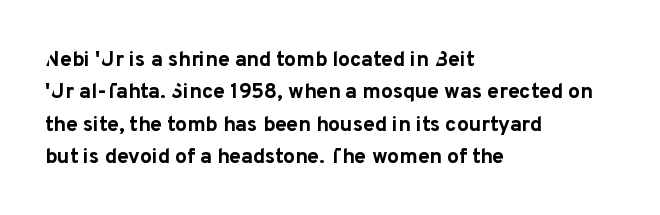
Q: Is the text bold? A: Yes.
Q: Is the text italic (slanted)? A: No, it is upright.
Q: Is the text underlined? A: No.
Q: How is the paragraph aligned? A: Left-aligned.
Q: Is the spacing between letters normal or unusually wide? A: Normal.
Q: Is the spacing between lines tight, normal or loose? A: Normal.
